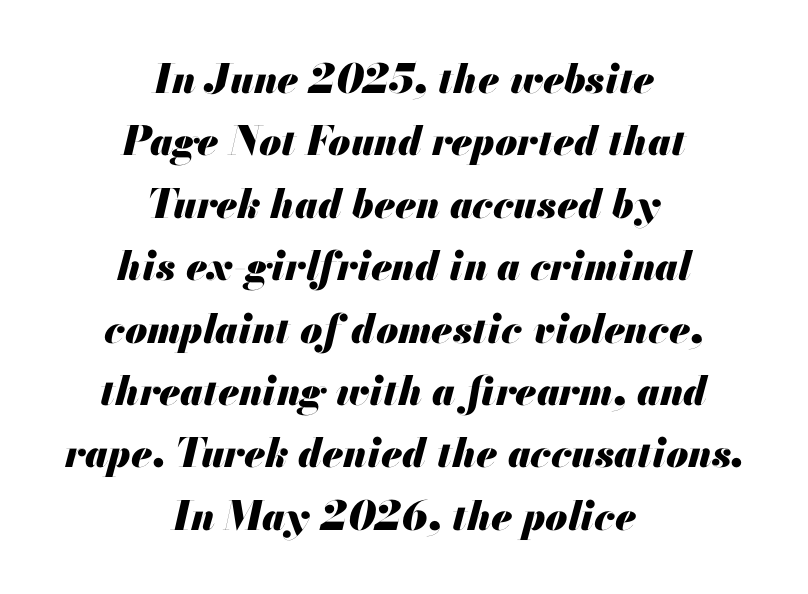
{"italic": "yes", "lean": "right", "slant_degrees": 13, "bold": "yes", "weight": "heavy", "width": "normal", "stroke_contrast": "medium", "x_height": "small", "monospaced": "no", "underline": "no", "align": "center", "line_spacing": "normal", "line_spacing_ratio": 1.56, "letter_spacing": "normal", "letter_spacing_em": 0.0, "glyph_px": 40}
